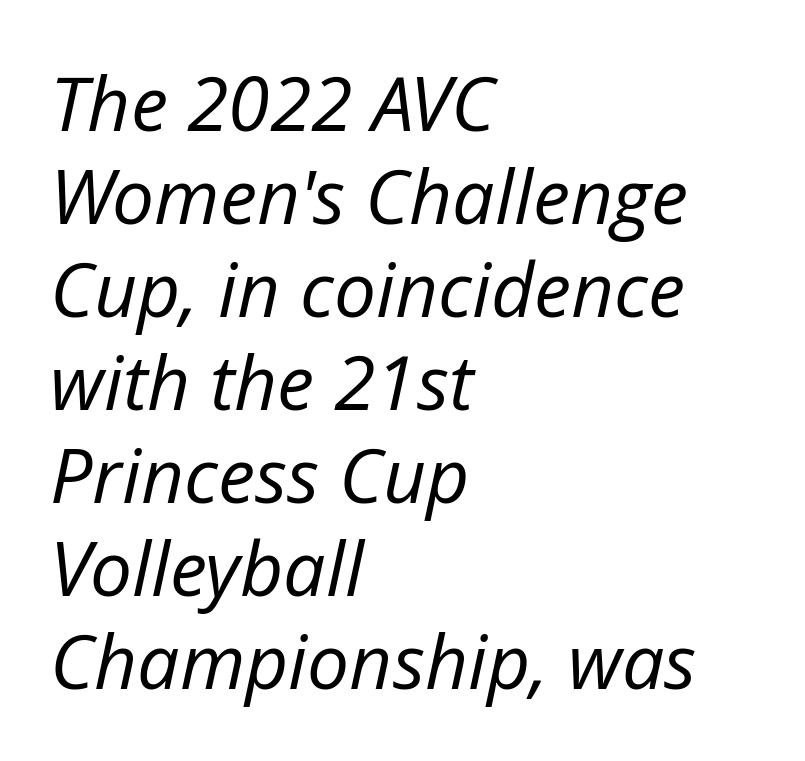
Q: Is the text bold? A: No.
Q: Is the text italic (slanted)? A: Yes, it leans right by about 12 degrees.
Q: Is the text underlined? A: No.
Q: How is the paragraph aligned? A: Left-aligned.
Q: Is the spacing between letters normal or unusually wide? A: Normal.
Q: Width (condensed, normal, or wide)? A: Normal.
Q: Stroke contrast? A: Low.
Q: x-height? A: Medium.
Q: Monospaced? A: No.
